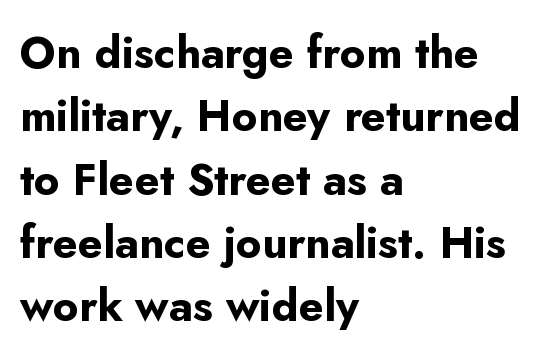
Q: Is the text bold? A: Yes.
Q: Is the text italic (slanted)? A: No, it is upright.
Q: Is the typeface a serif or a sans-serif typeface? A: Sans-serif.
Q: Is the text underlined? A: No.
Q: How is the paragraph aligned? A: Left-aligned.
Q: Is the spacing between letters normal or unusually wide? A: Normal.
Q: Is the spacing between lines tight, normal or loose? A: Normal.
Q: Width (condensed, normal, or wide)? A: Normal.
Q: Stroke contrast? A: Low.
Q: x-height? A: Small.
Q: Monospaced? A: No.
